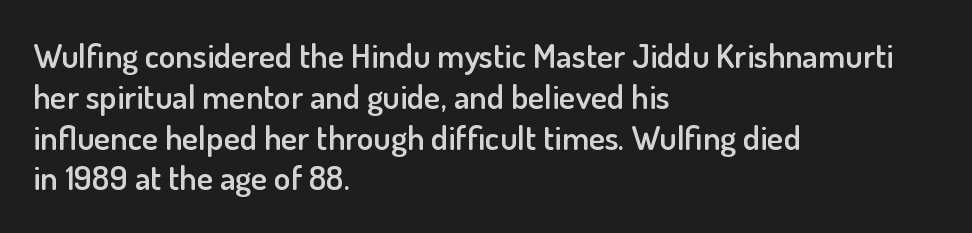
The specimen omits any rule beneath the text block's lines. Letterform terminals end flat and unadorned throughout the passage. The rendering keeps characters at their native spacing. Character widths vary here, with narrow letters taking less room than wide ones. Characters remain perfectly vertical along every line. Teacher's note: observe the even left margin — that is flush-left alignment.
